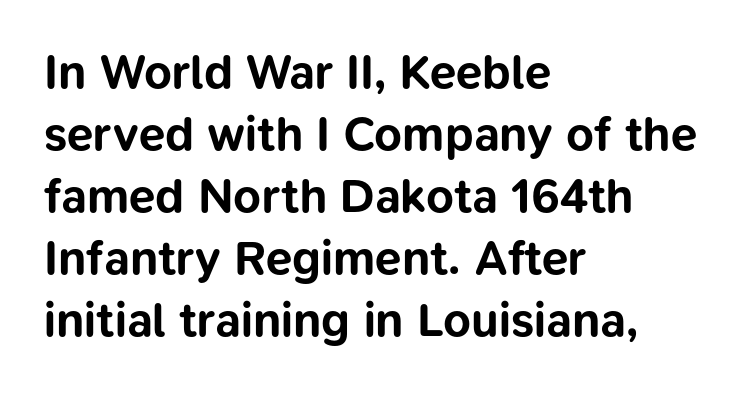
The image shows 48 px bold sans-serif type, upright; set left-aligned, normal line spacing (1.29x), normal letter spacing, not underlined; low stroke contrast and a medium x-height.
